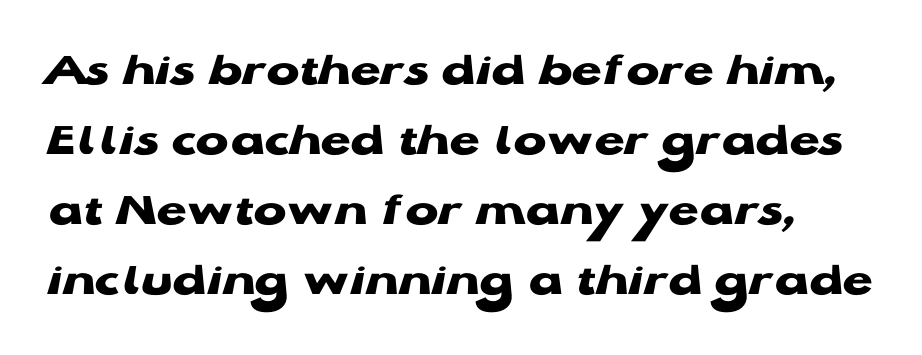
The face used here is rendered with its standard letterfit. No feet cap the strokes, marking this as sans-serif type. These lines are rendered in a variable-pitch font. Tall strokes in this sample are plumb rather than angled.
